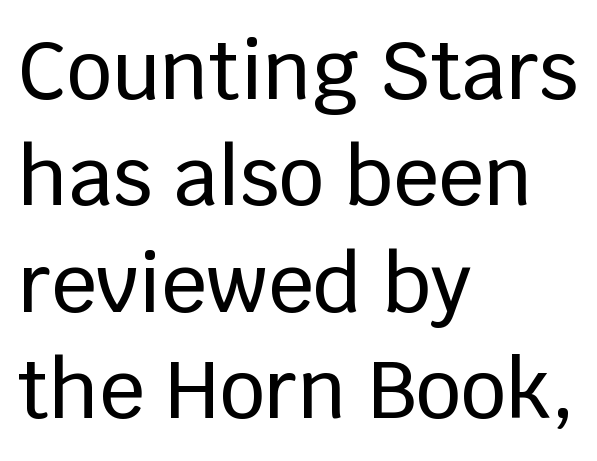
{"serif": "no", "italic": "no", "width": "normal", "stroke_contrast": "low", "x_height": "large", "monospaced": "no", "underline": "no", "align": "left", "line_spacing": "normal", "line_spacing_ratio": 1.33, "letter_spacing": "normal", "letter_spacing_em": 0.0, "glyph_px": 80}
